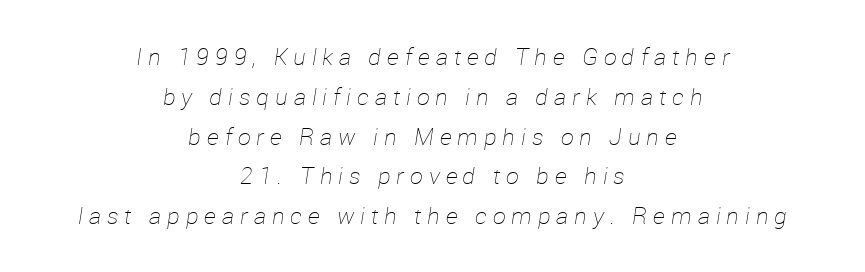
{"italic": "yes", "lean": "right", "slant_degrees": 12, "bold": "no", "underline": "no", "align": "center", "line_spacing_ratio": 1.73, "letter_spacing": "wide", "letter_spacing_em": 0.26, "glyph_px": 23}
